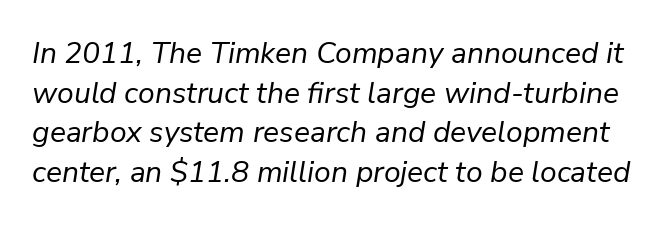
The image shows 30 px regular-weight type, italic (leaning right); set normal line spacing (1.32x), normal letter spacing, not underlined; low stroke contrast and a medium x-height.
